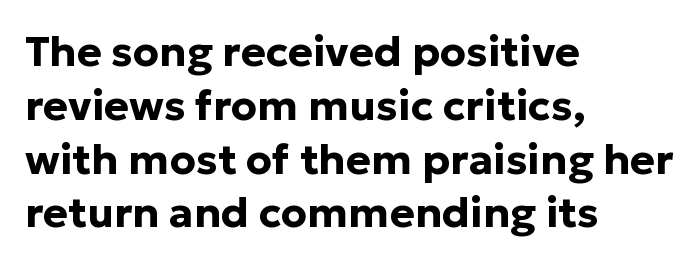
{"serif": "no", "italic": "no", "bold": "yes", "weight": "bold", "width": "normal", "stroke_contrast": "low", "x_height": "medium", "monospaced": "no", "underline": "no", "align": "left", "line_spacing": "normal", "line_spacing_ratio": 1.28, "letter_spacing": "normal", "letter_spacing_em": 0.0, "glyph_px": 42}
